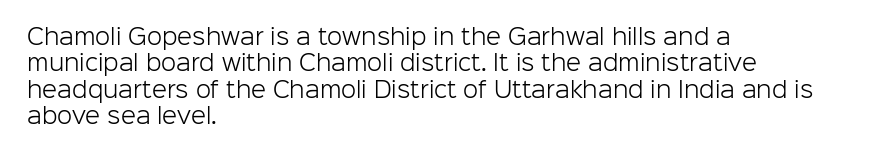
Q: Is the text bold? A: No.
Q: Is the text italic (slanted)? A: No, it is upright.
Q: Is the text underlined? A: No.
Q: How is the paragraph aligned? A: Left-aligned.
Q: Is the spacing between letters normal or unusually wide? A: Normal.
